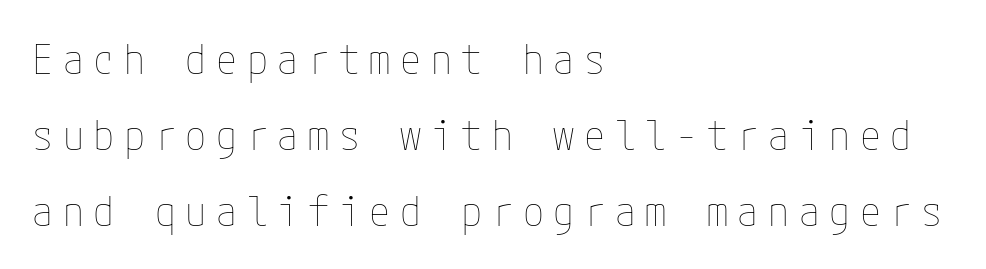
In terms of posture, this sample is upright. The letters are spread apart with noticeably loose tracking. Plain, unruled lines of type. Each line starts at the same left margin while the right side varies. Stroke thickness stays within the range of a standard reading face or lighter.
